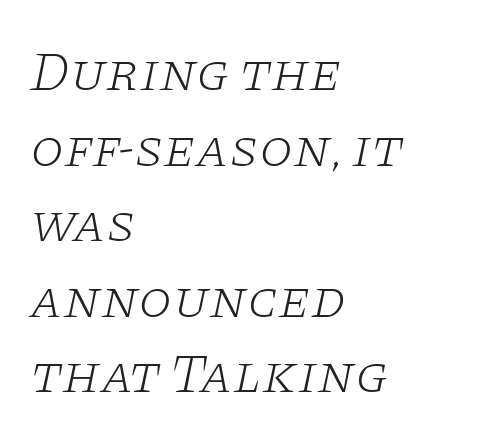
What stands out about the letter spacing? Nothing — it is the standard amount. Do the characters align in a grid? No, the font is proportional. Each stroke keeps to a modest, everyday thickness or less. The rendering anchors every line to the left-hand side. These lines sit exactly where default settings would place them. Check under the words: just untouched page.
